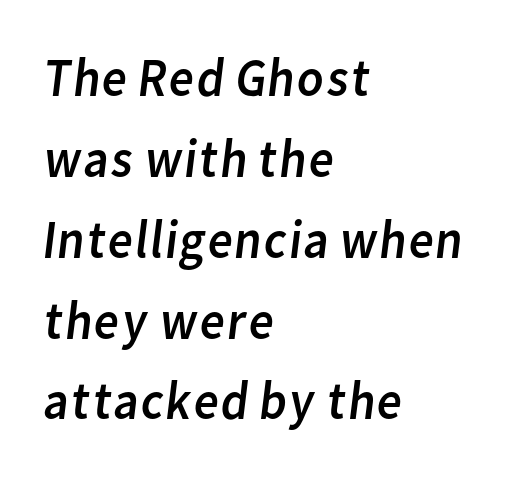
The image shows 55 px regular-weight sans-serif type; set left-aligned, normal line spacing (1.47x), normal letter spacing, not underlined; low stroke contrast and a medium x-height.
